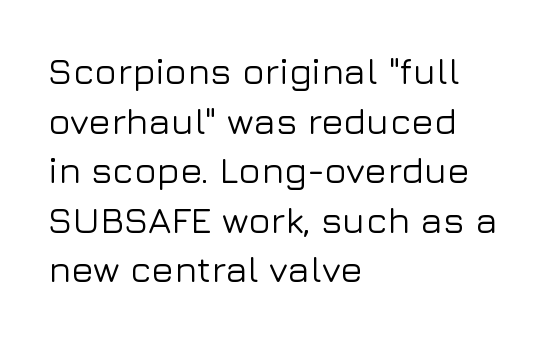
The image shows 37 px sans-serif type, upright; set left-aligned, normal line spacing (1.34x), normal letter spacing, not underlined; low stroke contrast and a medium x-height.
